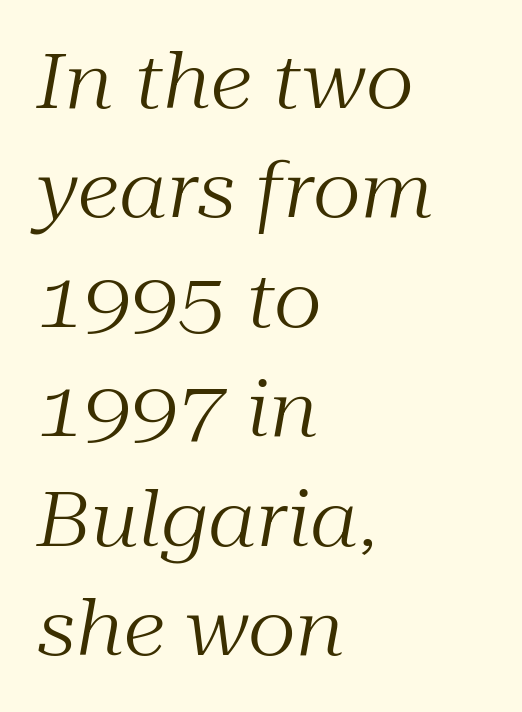
{"serif": "yes", "italic": "yes", "lean": "right", "slant_degrees": 10, "bold": "no", "weight": "regular", "width": "normal", "stroke_contrast": "medium", "x_height": "medium", "monospaced": "no", "underline": "no", "align": "left", "line_spacing": "normal", "line_spacing_ratio": 1.44, "letter_spacing": "normal", "letter_spacing_em": 0.0, "glyph_px": 76}
